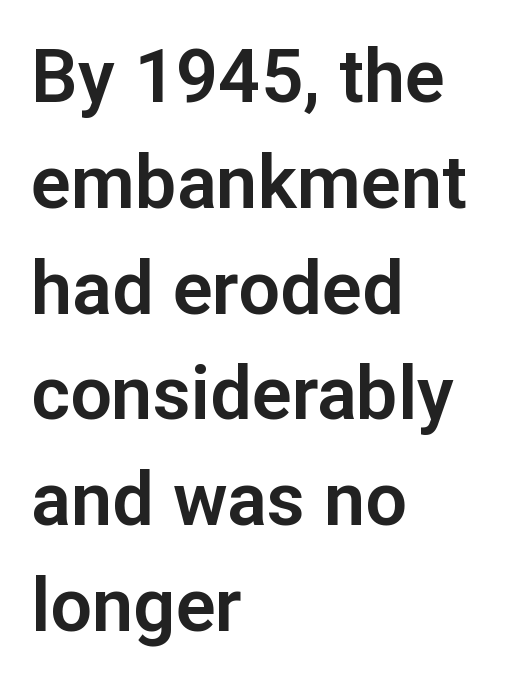
The image shows 74 px sans-serif type, upright; set left-aligned, normal line spacing (1.43x), normal letter spacing, not underlined; low stroke contrast and a medium x-height.
